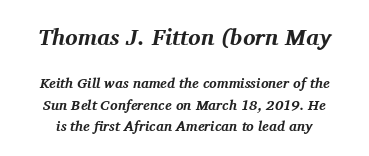
{"italic": "yes", "lean": "right", "slant_degrees": 11, "bold": "yes", "underline": "no", "align": "center", "line_spacing": "normal", "line_spacing_ratio": 1.55, "letter_spacing": "normal", "letter_spacing_em": 0.0, "larger_block": "first", "size_ratio": 1.64, "glyph_px": 23}
